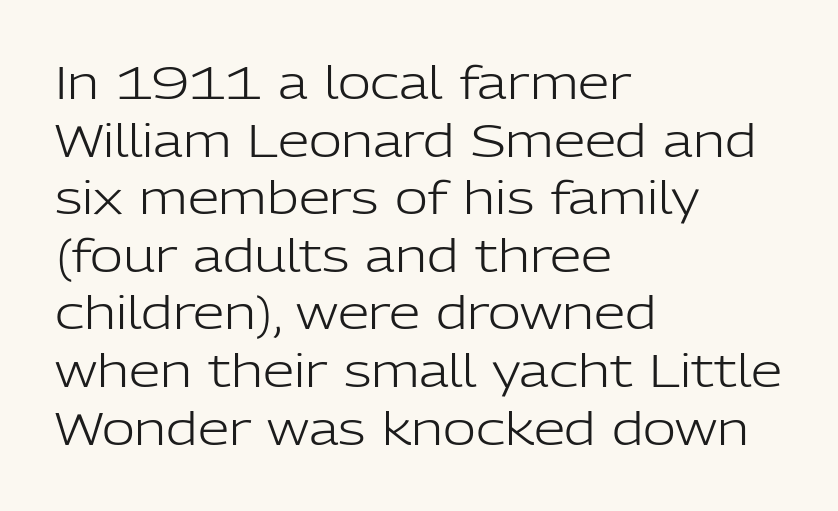
{"serif": "no", "italic": "no", "bold": "no", "weight": "light", "width": "normal", "stroke_contrast": "low", "x_height": "medium", "monospaced": "no", "underline": "no", "align": "left", "line_spacing": "normal", "line_spacing_ratio": 1.28, "letter_spacing": "normal", "letter_spacing_em": 0.0, "glyph_px": 45}
